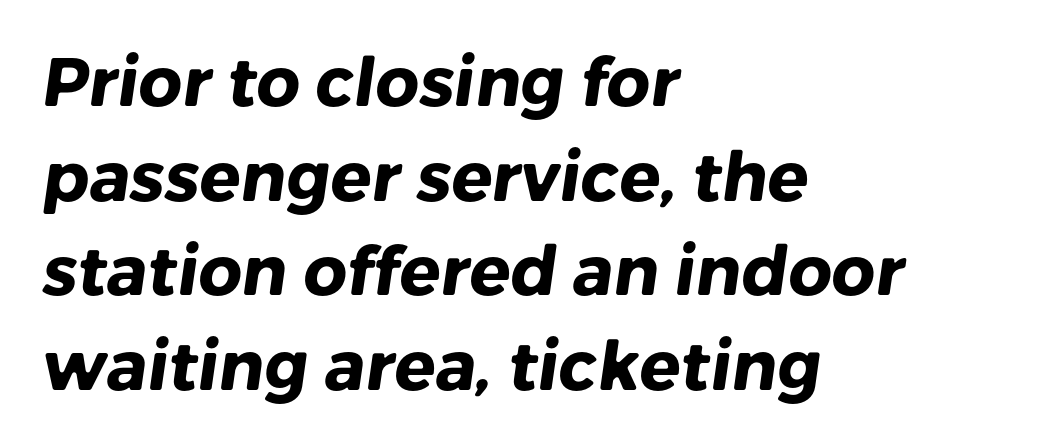
This rendering uses left alignment, leaving the right contour irregular. The type is set solid horizontally, with unmodified tracking. To sum up the face: it is a sans, with no serifs. The glyphs have the mass of a bold cut.
